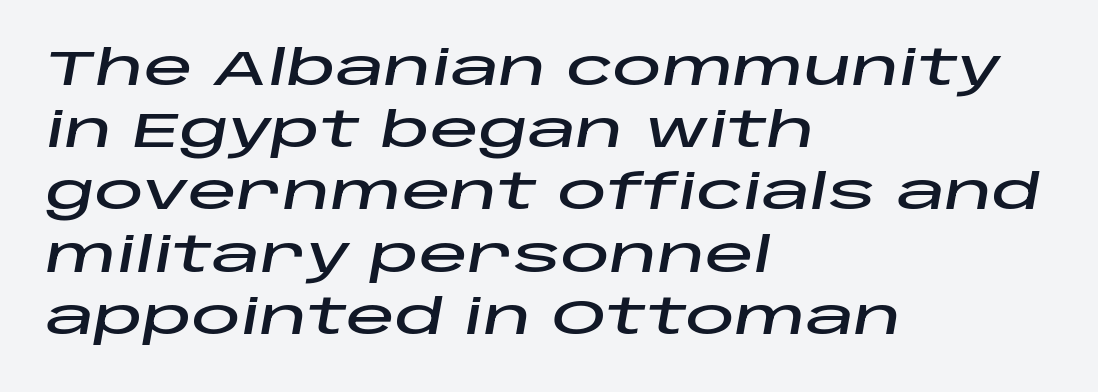
{"italic": "yes", "lean": "right", "slant_degrees": 10, "width": "wide", "stroke_contrast": "low", "x_height": "large", "monospaced": "no", "underline": "no", "align": "left", "line_spacing": "normal", "line_spacing_ratio": 1.27, "letter_spacing": "normal", "letter_spacing_em": 0.0, "glyph_px": 49}
